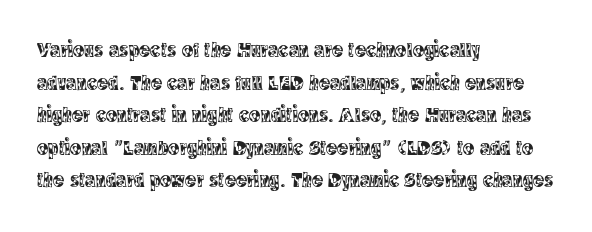
The image shows 21 px text type, upright; set left-aligned, normal line spacing (1.55x), normal letter spacing, not underlined.
